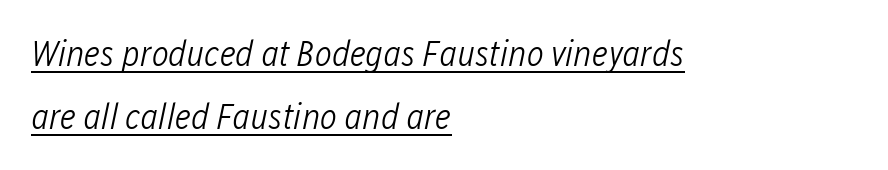
{"italic": "yes", "lean": "right", "slant_degrees": 12, "bold": "no", "weight": "light", "width": "condensed", "stroke_contrast": "low", "x_height": "medium", "monospaced": "no", "underline": "yes", "align": "left", "line_spacing_ratio": 1.74, "letter_spacing": "normal", "letter_spacing_em": 0.0, "glyph_px": 36}
